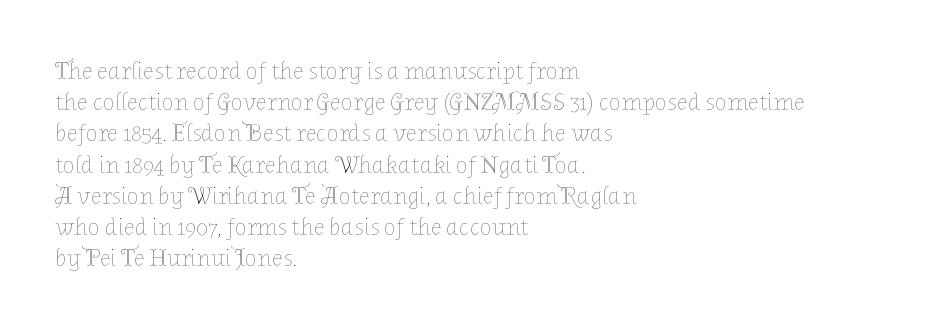
Q: Is the text bold? A: No.
Q: Is the text italic (slanted)? A: No, it is upright.
Q: Is the text underlined? A: No.
Q: How is the paragraph aligned? A: Left-aligned.
Q: Is the spacing between letters normal or unusually wide? A: Normal.
Q: Is the spacing between lines tight, normal or loose? A: Normal.
